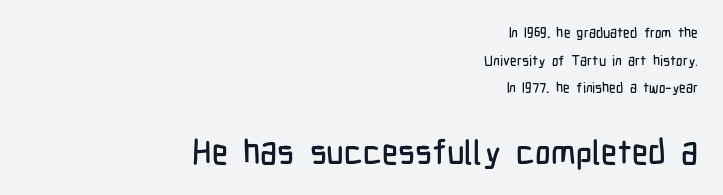
Q: Is the text italic (slanted)? A: No, it is upright.
Q: Is the typeface a serif or a sans-serif typeface? A: Sans-serif.
Q: Is the text underlined? A: No.
Q: How is the paragraph aligned? A: Right-aligned.
Q: Is the spacing between letters normal or unusually wide? A: Normal.
Q: Is the spacing between lines tight, normal or loose? A: Loose.
Q: Which block of text is set in a larger size, the first (top) or the second (bottom)? A: The second (bottom) one.
Q: Width (condensed, normal, or wide)? A: Condensed.
Q: Stroke contrast? A: Low.
Q: x-height? A: Medium.
Q: Monospaced? A: No.
